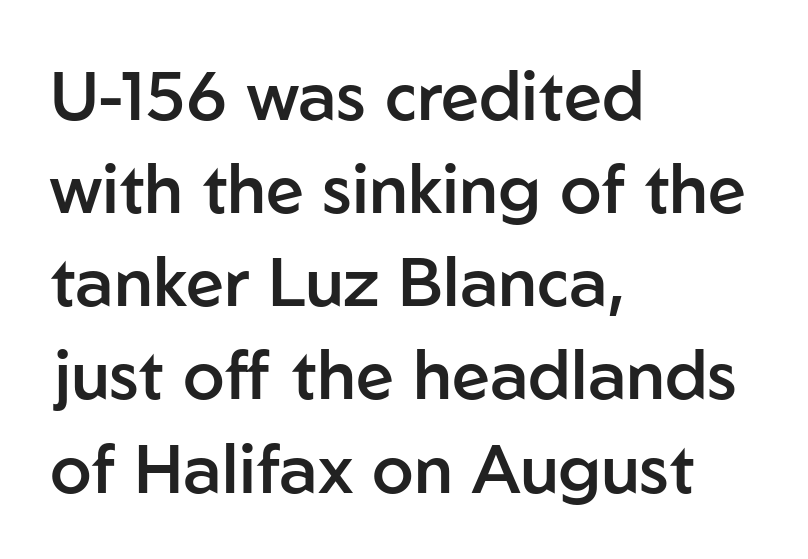
{"serif": "no", "italic": "no", "bold": "semi", "weight": "semibold", "width": "normal", "stroke_contrast": "low", "x_height": "medium", "monospaced": "no", "underline": "no", "align": "left", "line_spacing": "normal", "line_spacing_ratio": 1.37, "letter_spacing": "normal", "letter_spacing_em": 0.0, "glyph_px": 68}
